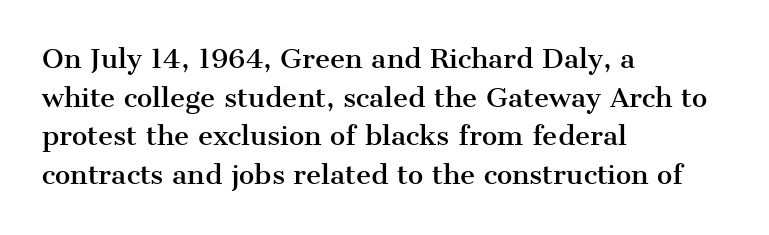
{"italic": "no", "underline": "no", "align": "left", "line_spacing": "normal", "line_spacing_ratio": 1.49, "letter_spacing": "normal", "letter_spacing_em": 0.0, "glyph_px": 26}
